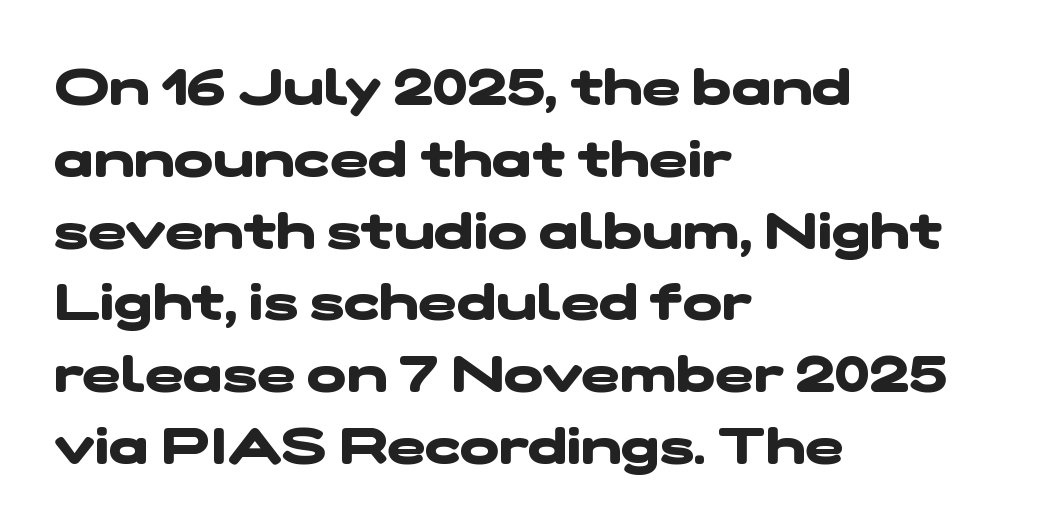
The letterforms sit shoulder to shoulder at normal distance. These lines carry a lot of weight — the face is fully bold. Observe the absence of serifs on each vertical stroke in this sample. Do the characters align in a grid? No, the font is proportional.
